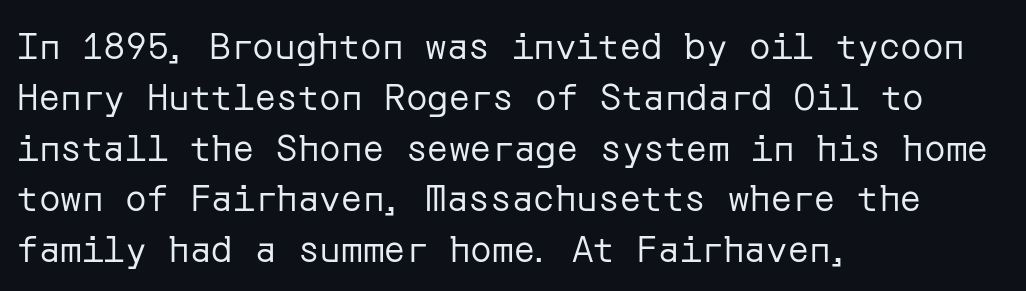
Q: Is the text bold? A: No.
Q: Is the text italic (slanted)? A: No, it is upright.
Q: Is the typeface a serif or a sans-serif typeface? A: Sans-serif.
Q: Is the text underlined? A: No.
Q: How is the paragraph aligned? A: Left-aligned.
Q: Is the spacing between letters normal or unusually wide? A: Normal.
Q: Is the spacing between lines tight, normal or loose? A: Normal.
Q: Width (condensed, normal, or wide)? A: Normal.
Q: Stroke contrast? A: Low.
Q: x-height? A: Medium.
